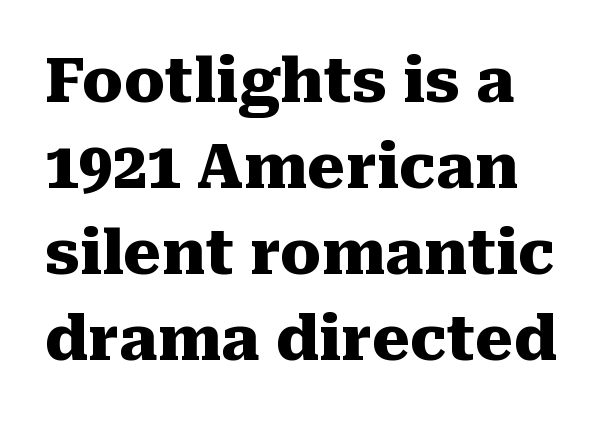
Q: Is the text bold? A: Yes.
Q: Is the text italic (slanted)? A: No, it is upright.
Q: Is the typeface a serif or a sans-serif typeface? A: Serif.
Q: Is the text underlined? A: No.
Q: How is the paragraph aligned? A: Left-aligned.
Q: Is the spacing between letters normal or unusually wide? A: Normal.
Q: Is the spacing between lines tight, normal or loose? A: Normal.
Q: Width (condensed, normal, or wide)? A: Normal.
Q: Stroke contrast? A: Medium.
Q: x-height? A: Medium.
Q: Monospaced? A: No.
